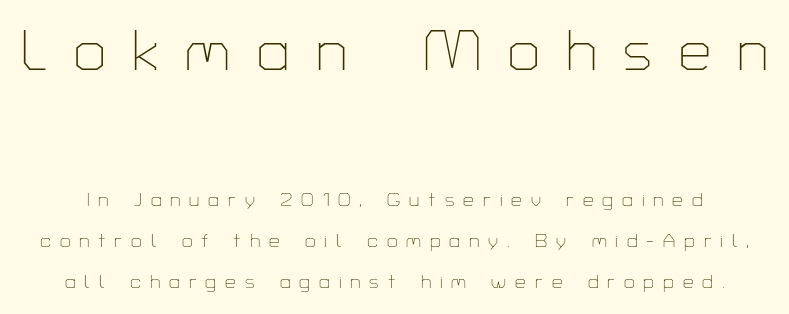
Q: Is the text bold? A: No.
Q: Is the text italic (slanted)? A: No, it is upright.
Q: Is the typeface a serif or a sans-serif typeface? A: Sans-serif.
Q: Is the text underlined? A: No.
Q: Is the spacing between letters normal or unusually wide? A: Unusually wide.
Q: Is the spacing between lines tight, normal or loose? A: Loose.
Q: Which block of text is set in a larger size, the first (top) or the second (bottom)? A: The first (top) one.
Q: Width (condensed, normal, or wide)? A: Normal.
Q: Stroke contrast? A: Low.
Q: x-height? A: Medium.
Q: Monospaced? A: No.
